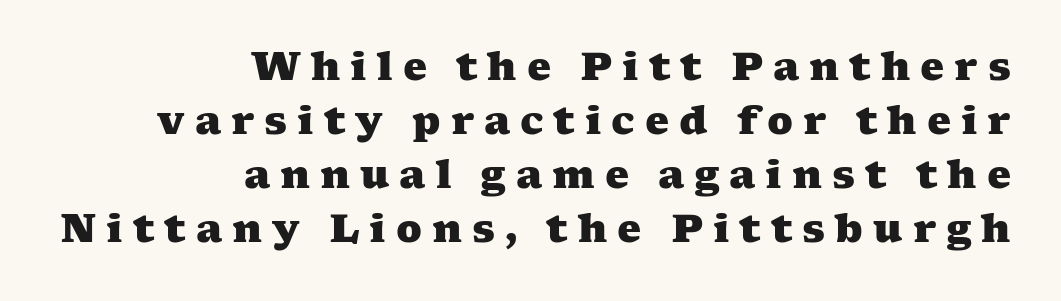
Q: Is the text bold? A: Yes.
Q: Is the typeface a serif or a sans-serif typeface? A: Serif.
Q: Is the text underlined? A: No.
Q: How is the paragraph aligned? A: Right-aligned.
Q: Is the spacing between letters normal or unusually wide? A: Unusually wide.
Q: Is the spacing between lines tight, normal or loose? A: Normal.
Q: Width (condensed, normal, or wide)? A: Wide.
Q: Stroke contrast? A: Medium.
Q: x-height? A: Medium.
Q: Monospaced? A: No.
